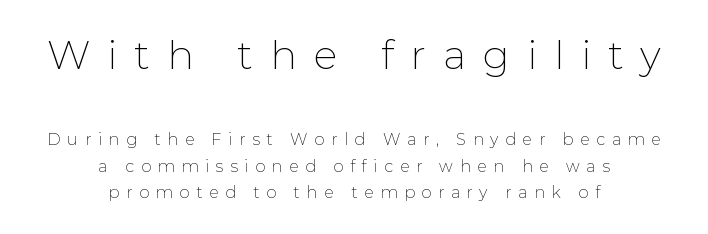
The image shows 40 px thin sans-serif type, upright; set centered, normal line spacing (1.67x), unusually wide letter spacing (+0.42 em), not underlined; the first (top) block is 2.5x larger; low stroke contrast and a medium x-height.
